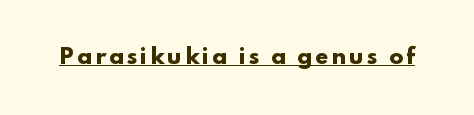
Q: Is the text bold? A: Yes.
Q: Is the text italic (slanted)? A: No, it is upright.
Q: Is the text underlined? A: Yes.
